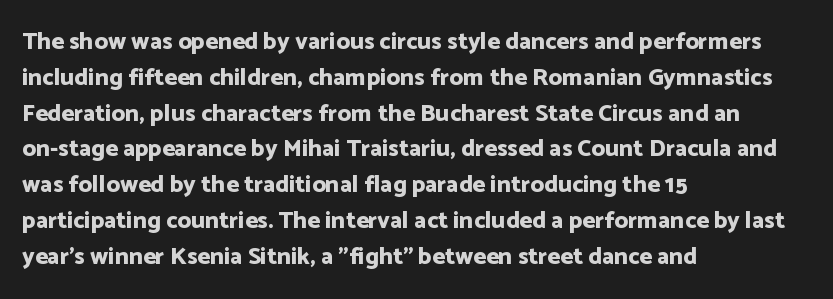
{"italic": "no", "bold": "yes", "underline": "no", "align": "left", "line_spacing": "normal", "line_spacing_ratio": 1.49, "letter_spacing": "normal", "letter_spacing_em": 0.0, "glyph_px": 24}
